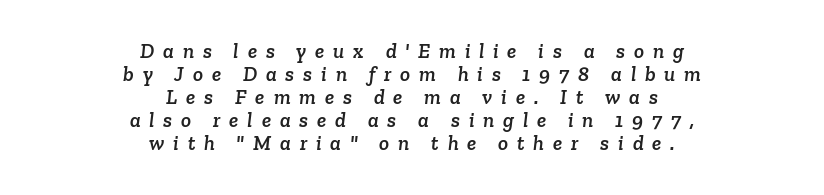
The image shows 21 px text type; set centered, tight line spacing (1.1x), unusually wide letter spacing (+0.42 em), not underlined.
